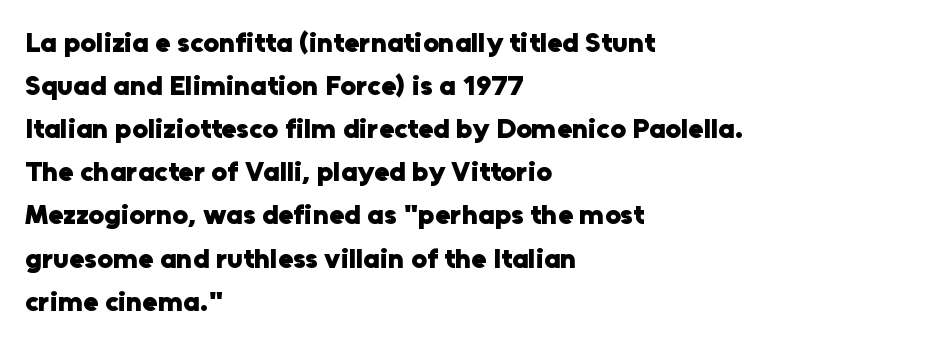
Q: Is the text bold? A: Yes.
Q: Is the text italic (slanted)? A: No, it is upright.
Q: Is the typeface a serif or a sans-serif typeface? A: Sans-serif.
Q: Is the text underlined? A: No.
Q: How is the paragraph aligned? A: Left-aligned.
Q: Is the spacing between letters normal or unusually wide? A: Normal.
Q: Is the spacing between lines tight, normal or loose? A: Normal.
Q: Width (condensed, normal, or wide)? A: Normal.
Q: Stroke contrast? A: Low.
Q: x-height? A: Medium.
Q: Monospaced? A: No.
